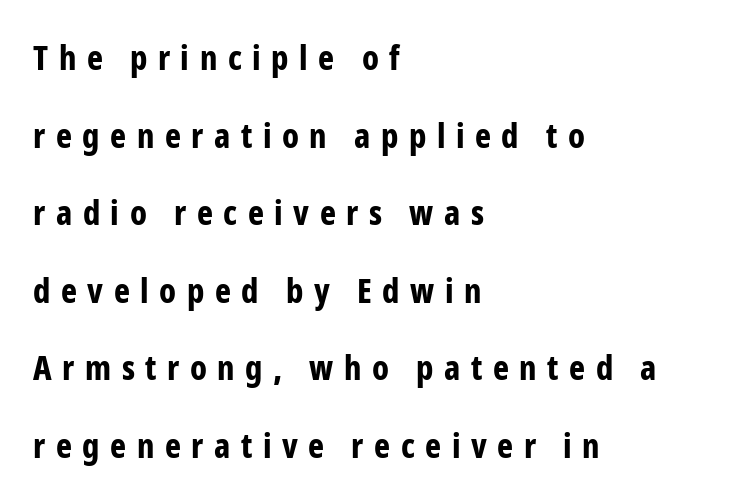
The image shows 34 px bold, condensed sans-serif type, upright; set left-aligned, loose line spacing (2.28x), unusually wide letter spacing (+0.31 em), not underlined; low stroke contrast and a medium x-height.
